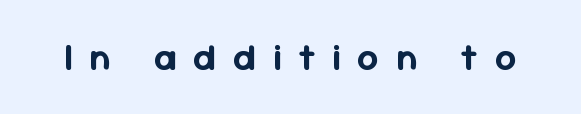
Q: Is the text italic (slanted)? A: No, it is upright.
Q: Is the typeface a serif or a sans-serif typeface? A: Sans-serif.
Q: Is the text underlined? A: No.
Q: Is the spacing between letters normal or unusually wide? A: Unusually wide.
Q: Width (condensed, normal, or wide)? A: Normal.
Q: Stroke contrast? A: Low.
Q: x-height? A: Medium.
Q: Monospaced? A: No.
